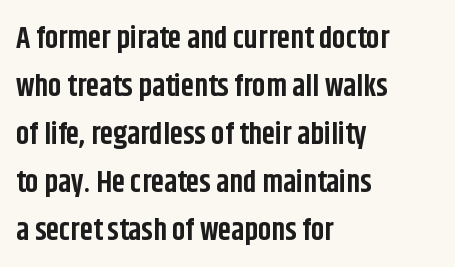
{"serif": "no", "italic": "no", "bold": "yes", "weight": "bold", "width": "condensed", "stroke_contrast": "low", "x_height": "large", "monospaced": "no", "underline": "no", "align": "left", "line_spacing": "normal", "line_spacing_ratio": 1.6, "letter_spacing": "normal", "letter_spacing_em": 0.0, "glyph_px": 30}
